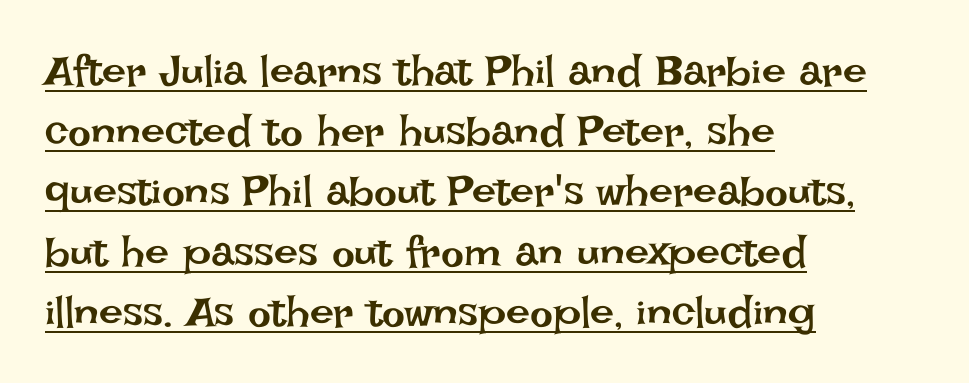
Q: Is the text bold? A: No.
Q: Is the text italic (slanted)? A: No, it is upright.
Q: Is the text underlined? A: Yes.
Q: How is the paragraph aligned? A: Left-aligned.
Q: Is the spacing between letters normal or unusually wide? A: Normal.
Q: Is the spacing between lines tight, normal or loose? A: Normal.
Q: Width (condensed, normal, or wide)? A: Normal.
Q: Stroke contrast? A: Low.
Q: x-height? A: Large.
Q: Monospaced? A: No.
